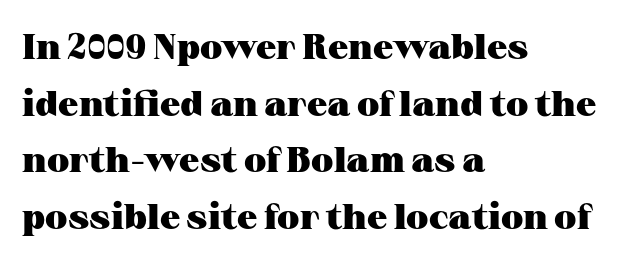
Q: Is the text bold? A: Yes.
Q: Is the text italic (slanted)? A: No, it is upright.
Q: Is the typeface a serif or a sans-serif typeface? A: Serif.
Q: Is the text underlined? A: No.
Q: How is the paragraph aligned? A: Left-aligned.
Q: Is the spacing between letters normal or unusually wide? A: Normal.
Q: Is the spacing between lines tight, normal or loose? A: Normal.
Q: Width (condensed, normal, or wide)? A: Wide.
Q: Stroke contrast? A: Medium.
Q: x-height? A: Medium.
Q: Monospaced? A: No.
